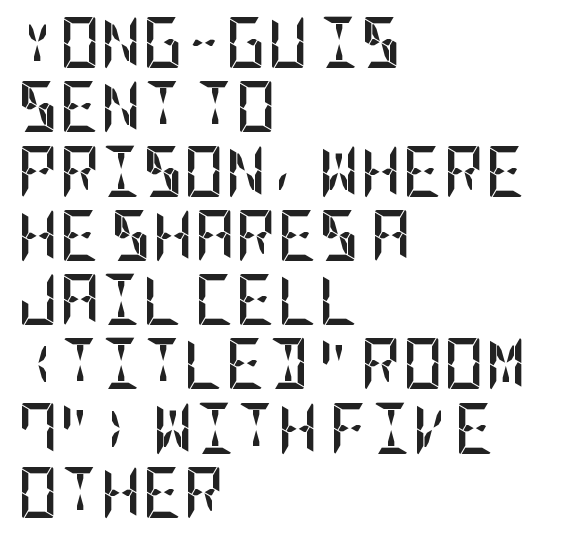
Q: Is the text bold? A: Yes.
Q: Is the text italic (slanted)? A: No, it is upright.
Q: Is the typeface a serif or a sans-serif typeface? A: Sans-serif.
Q: Is the text underlined? A: No.
Q: How is the paragraph aligned? A: Left-aligned.
Q: Is the spacing between letters normal or unusually wide? A: Normal.
Q: Is the spacing between lines tight, normal or loose? A: Normal.
Q: Width (condensed, normal, or wide)? A: Condensed.
Q: Stroke contrast? A: Low.
Q: x-height? A: Large.
